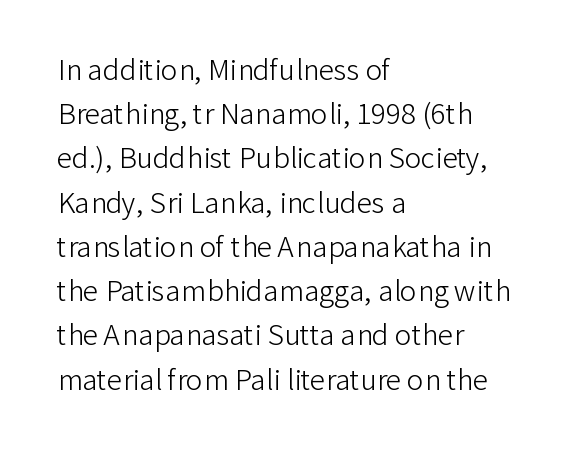
{"serif": "no", "italic": "no", "bold": "no", "weight": "light", "width": "normal", "stroke_contrast": "low", "x_height": "medium", "monospaced": "no", "underline": "no", "align": "left", "line_spacing": "normal", "line_spacing_ratio": 1.58, "letter_spacing": "normal", "letter_spacing_em": 0.0, "glyph_px": 28}
